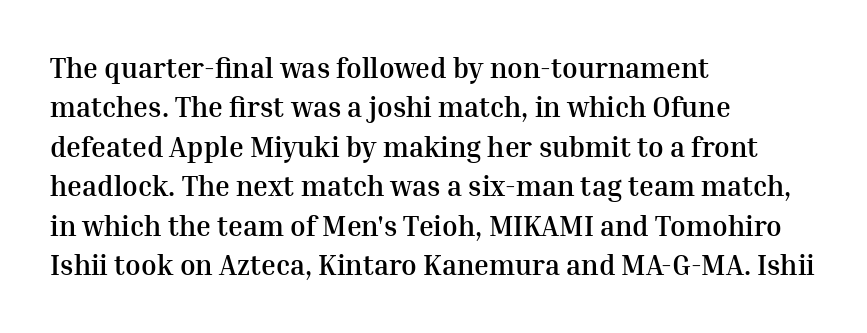
Heavy-handed strokes throughout: this text is bold. Line starts are locked; line ends wander. Tall strokes in this sample are plumb rather than angled. The words here are not underlined. Character widths vary here, with narrow letters taking less room than wide ones. The leading is moderate, giving the passage an even texture.
